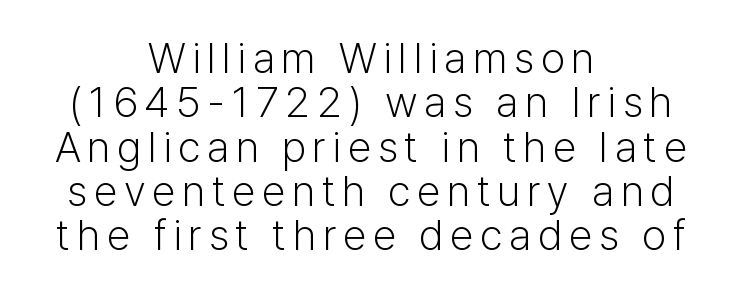
Q: Is the text bold? A: No.
Q: Is the text italic (slanted)? A: No, it is upright.
Q: Is the typeface a serif or a sans-serif typeface? A: Sans-serif.
Q: Is the text underlined? A: No.
Q: How is the paragraph aligned? A: Centered.
Q: Is the spacing between lines tight, normal or loose? A: Tight.
Q: Width (condensed, normal, or wide)? A: Normal.
Q: Stroke contrast? A: Low.
Q: x-height? A: Medium.
Q: Monospaced? A: No.
